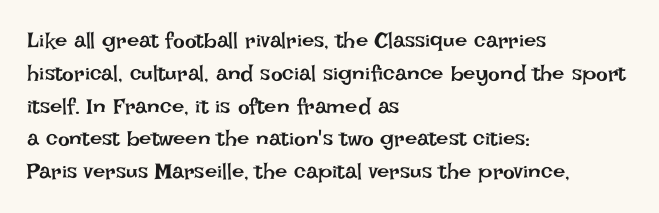
{"italic": "no", "bold": "no", "underline": "no", "align": "left", "line_spacing": "normal", "line_spacing_ratio": 1.49, "letter_spacing": "normal", "letter_spacing_em": 0.0, "glyph_px": 22}
